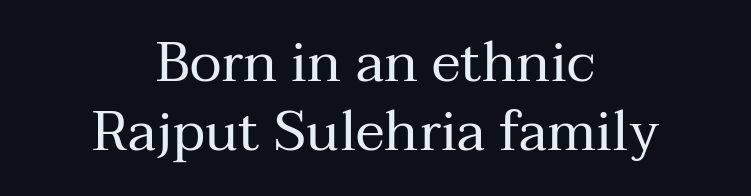
Whoever set this chose a conventional vertical rhythm. Words appear dense and cohesive because spacing is normal. The glyphs in this specimen are seriffed. Letters rest on an invisible, unmarked baseline. Layout note: lines centered. The weight would be labelled regular, book, light, or lighter still.
